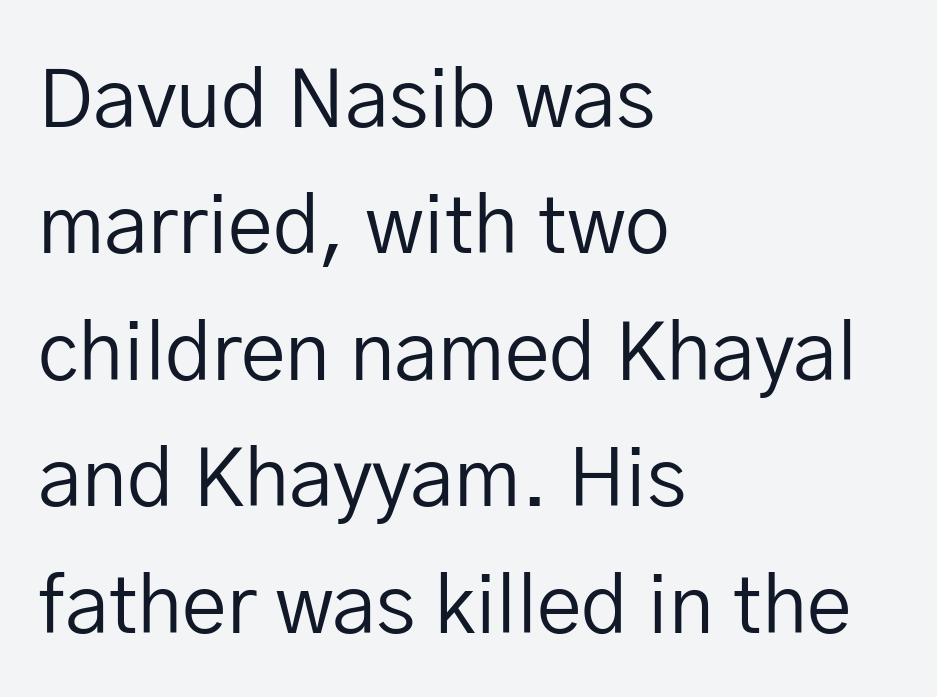
{"serif": "no", "italic": "no", "bold": "no", "weight": "regular", "width": "normal", "stroke_contrast": "low", "x_height": "medium", "monospaced": "no", "underline": "no", "align": "left", "line_spacing": "normal", "line_spacing_ratio": 1.58, "letter_spacing": "normal", "letter_spacing_em": 0.0, "glyph_px": 80}
